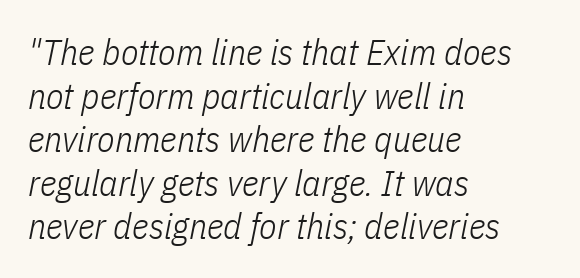
The line texture is even and compact thanks to regular tracking. The space beneath each line is pristine and unruled. Varying glyph widths throughout — classic text-font behaviour. Is the stroke heavy? The answer is a plain regular-or-lighter.
